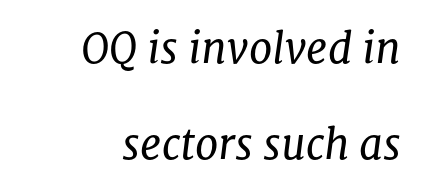
The space directly below the letters is spotless. Observe the lean: these are italic letterforms. The characters display serif detailing at their extremities. Nothing heavy about these letters — not bold at all.
